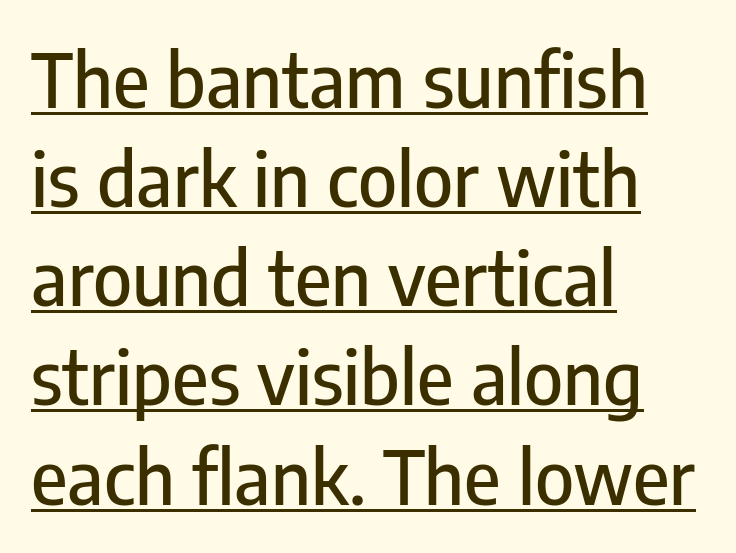
A roman cut, with each character standing at attention. Compared with undecorated copy, this sample adds a rule below the words. Each line starts at the same left margin while the right side varies. Classification — sans serif. Tracking here is standard; glyphs follow each other at the usual distance. The passage shown is typed in a proportional face where columns would drift.
